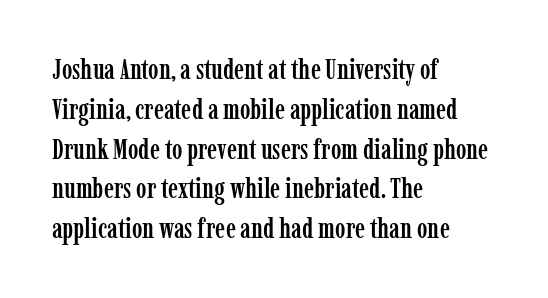
{"serif": "yes", "italic": "no", "width": "condensed", "stroke_contrast": "low", "x_height": "medium", "monospaced": "no", "underline": "no", "align": "left", "line_spacing": "normal", "line_spacing_ratio": 1.42, "letter_spacing": "normal", "letter_spacing_em": 0.0, "glyph_px": 28}
